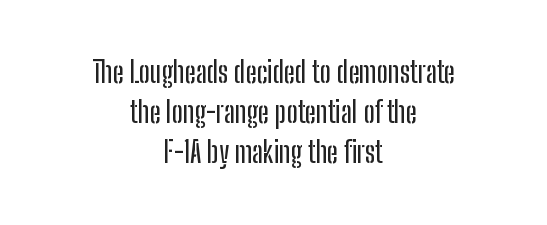
The image shows 29 px condensed sans-serif type, upright; set centered, normal line spacing (1.38x), normal letter spacing, not underlined; low stroke contrast and a medium x-height.
